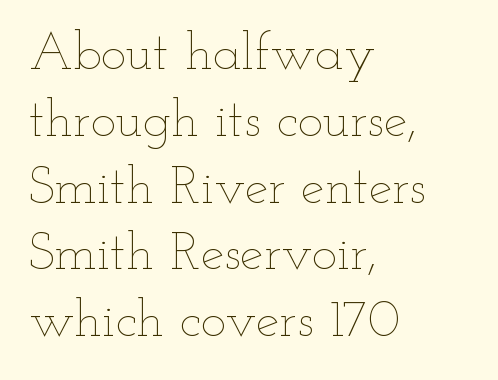
The image shows 53 px thin, wide type, upright; set left-aligned, normal line spacing (1.26x), normal letter spacing, not underlined; low stroke contrast and a small x-height.
